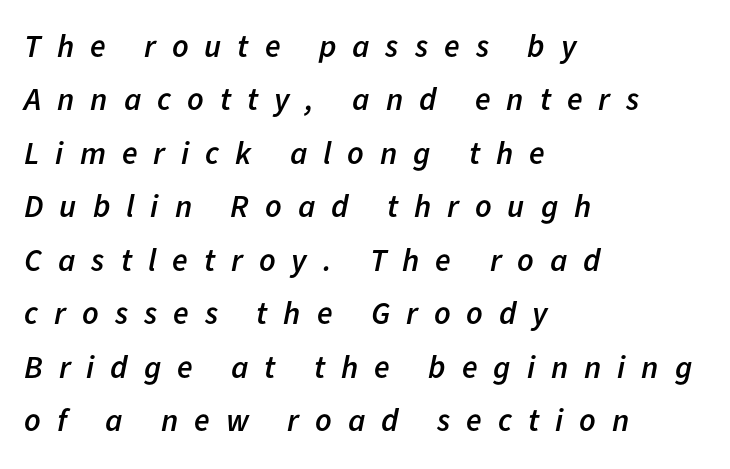
The image shows 32 px semibold type, italic (leaning right); set left-aligned, normal line spacing (1.67x), unusually wide letter spacing (+0.5 em), not underlined; low stroke contrast and a medium x-height.
